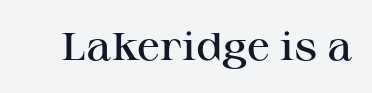
{"serif": "yes", "italic": "no", "bold": "semi", "weight": "semibold", "width": "wide", "stroke_contrast": "high", "x_height": "medium", "monospaced": "no", "underline": "no", "letter_spacing": "normal", "letter_spacing_em": 0.0, "glyph_px": 39}
